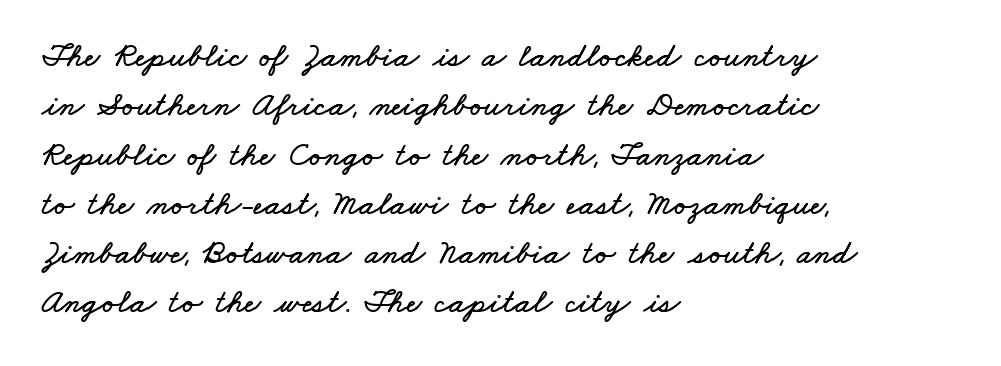
The image shows 34 px wide type; set left-aligned, normal line spacing (1.45x), normal letter spacing, not underlined; low stroke contrast and a small x-height.
